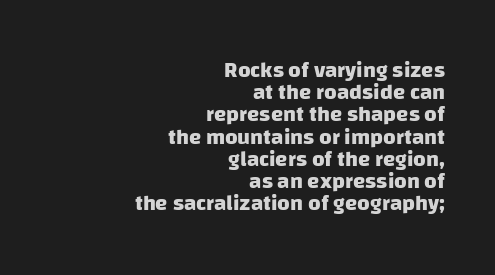
The image shows 22 px bold type; set right-aligned, tight line spacing (1.01x), normal letter spacing, not underlined.
